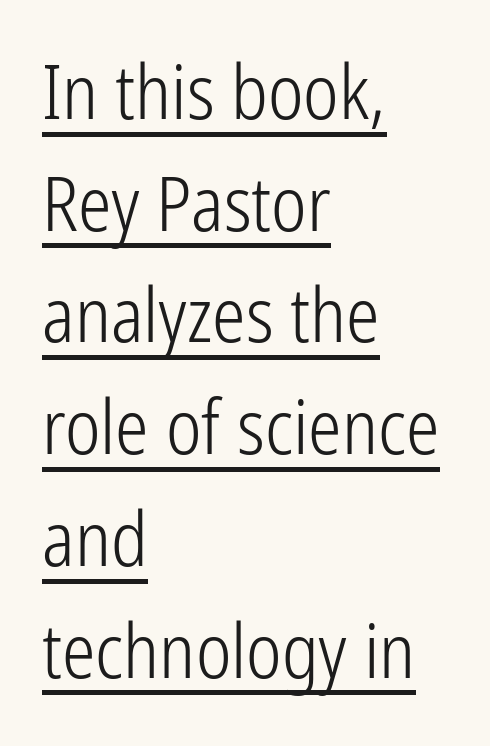
Q: Is the text bold? A: No.
Q: Is the text italic (slanted)? A: No, it is upright.
Q: Is the typeface a serif or a sans-serif typeface? A: Sans-serif.
Q: Is the text underlined? A: Yes.
Q: How is the paragraph aligned? A: Left-aligned.
Q: Is the spacing between letters normal or unusually wide? A: Normal.
Q: Is the spacing between lines tight, normal or loose? A: Normal.
Q: Width (condensed, normal, or wide)? A: Condensed.
Q: Stroke contrast? A: Low.
Q: x-height? A: Medium.
Q: Monospaced? A: No.
